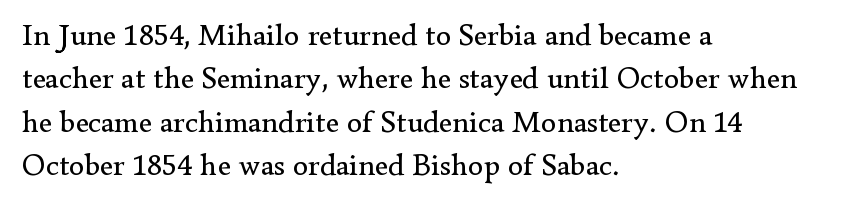
{"serif": "yes", "italic": "no", "bold": "no", "weight": "regular", "width": "normal", "stroke_contrast": "low", "x_height": "small", "monospaced": "no", "underline": "no", "align": "left", "line_spacing": "normal", "line_spacing_ratio": 1.4, "letter_spacing": "normal", "letter_spacing_em": 0.0, "glyph_px": 31}
